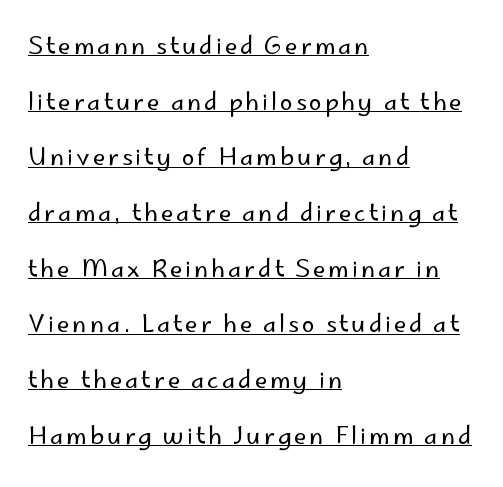
This sample trades compactness for vertical openness between lines. Honestly, the underline is the first thing you notice here. No italicization has been applied; the sample stays upright. Heaviness? Minimal to ordinary, like unemphasized prose.
